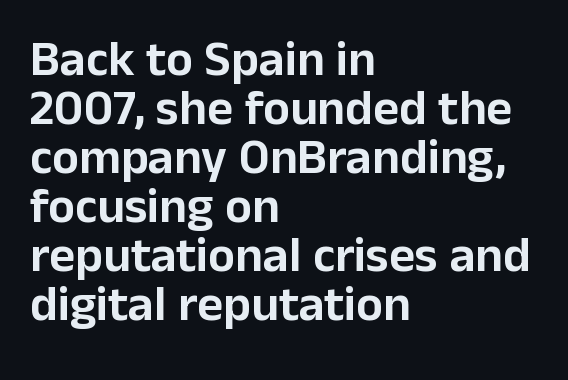
If you drew a ruler down the left edge, every line would touch it. Looks like regular typesetting: each glyph gets only the width it needs. The foot of each line stays bare and open. One glance says dense: line gaps are narrower than usual. The face used here is rendered with its standard letterfit. Regarding serifs, this sample does without them.
